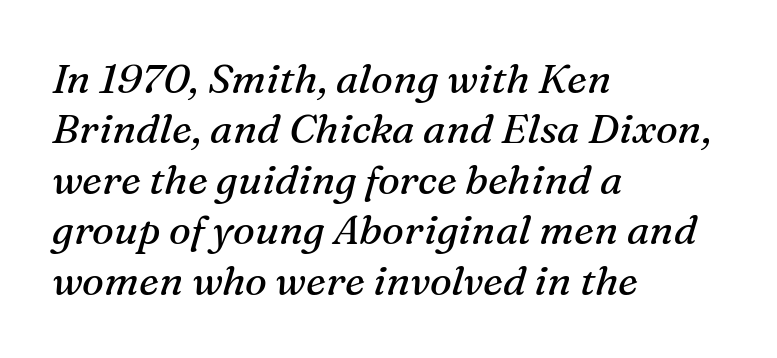
The passage shown is not underscored anywhere. Heft: none added — not bold. Slanted lettering throughout. Inter-character spacing is left at the font's built-in metrics. Little horizontal feet cap the strokes, marking this as serif type. Looks like regular typesetting: each glyph gets only the width it needs.
